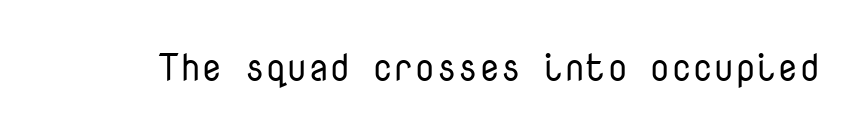
{"serif": "no", "italic": "no", "bold": "no", "weight": "regular", "width": "normal", "stroke_contrast": "low", "x_height": "medium", "monospaced": "yes", "underline": "no", "letter_spacing": "normal", "letter_spacing_em": 0.0, "glyph_px": 38}
